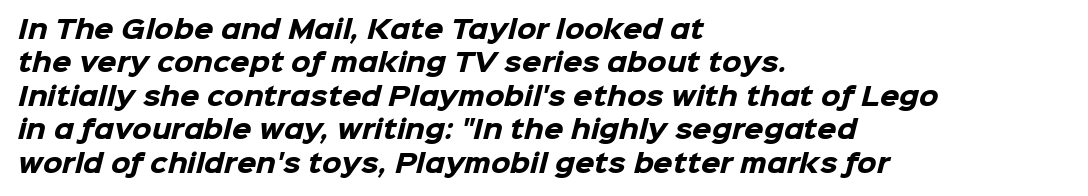
Q: Is the text bold? A: Yes.
Q: Is the text underlined? A: No.
Q: How is the paragraph aligned? A: Left-aligned.
Q: Is the spacing between letters normal or unusually wide? A: Normal.
Q: Is the spacing between lines tight, normal or loose? A: Normal.
